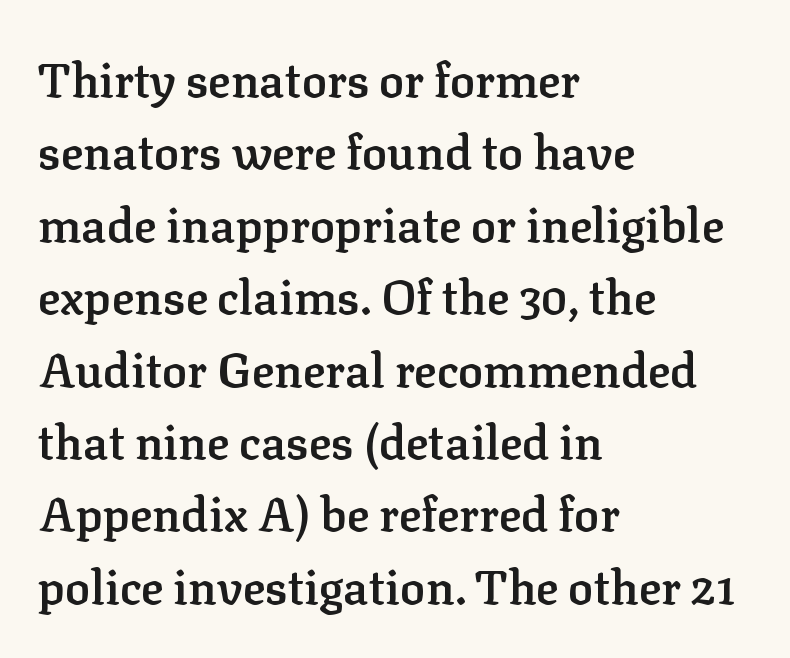
The image shows 47 px semibold serif type, upright; set left-aligned, normal line spacing (1.54x), normal letter spacing, not underlined; low stroke contrast and a medium x-height.
